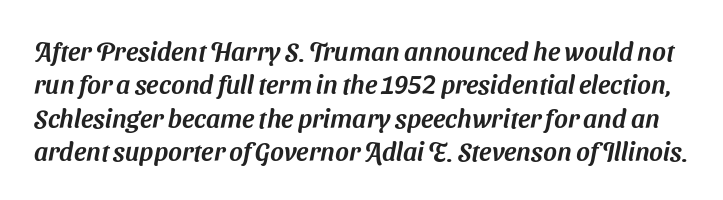
{"underline": "no", "line_spacing": "normal", "line_spacing_ratio": 1.28, "letter_spacing": "normal", "letter_spacing_em": 0.0, "glyph_px": 26}
